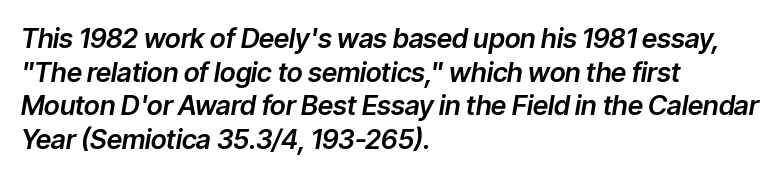
The image shows 27 px text type, italic (leaning right); set left-aligned, normal line spacing (1.25x), normal letter spacing, not underlined.
